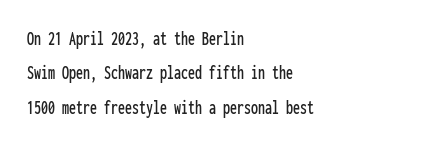
Q: Is the text italic (slanted)? A: No, it is upright.
Q: Is the text underlined? A: No.
Q: How is the paragraph aligned? A: Left-aligned.
Q: Is the spacing between letters normal or unusually wide? A: Normal.
